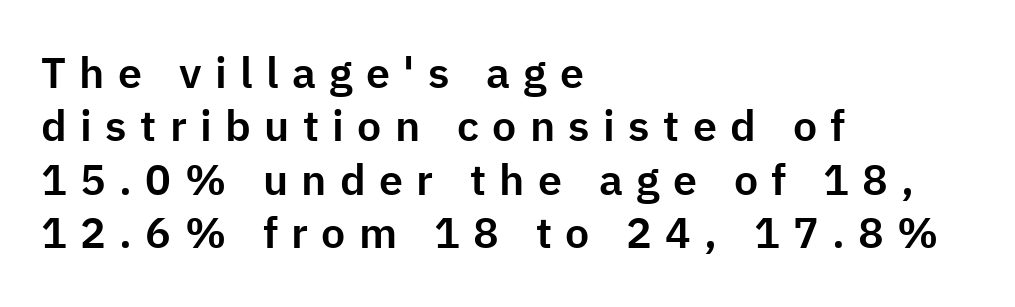
Q: Is the text italic (slanted)? A: No, it is upright.
Q: Is the typeface a serif or a sans-serif typeface? A: Sans-serif.
Q: Is the text underlined? A: No.
Q: How is the paragraph aligned? A: Left-aligned.
Q: Is the spacing between letters normal or unusually wide? A: Unusually wide.
Q: Width (condensed, normal, or wide)? A: Normal.
Q: Stroke contrast? A: Low.
Q: x-height? A: Medium.
Q: Monospaced? A: No.
